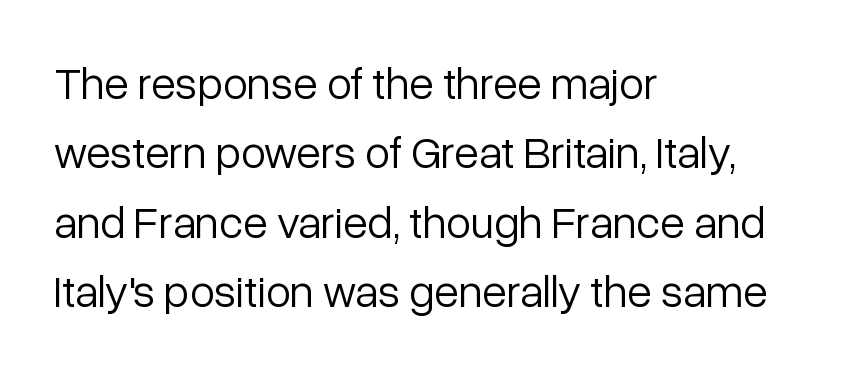
The image shows 45 px light sans-serif type, upright; set left-aligned, normal line spacing (1.54x), normal letter spacing, not underlined; low stroke contrast and a medium x-height.
